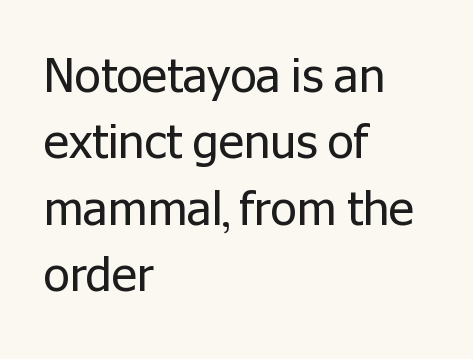
The image shows 47 px regular-weight sans-serif type, upright; set left-aligned, normal line spacing (1.41x), normal letter spacing, not underlined; low stroke contrast and a medium x-height.
